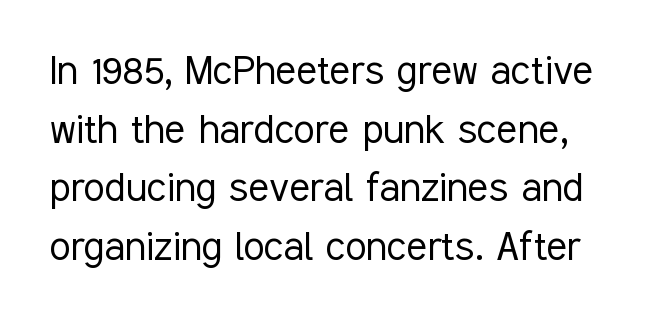
The image shows 48 px light, condensed sans-serif type, upright; set line spacing 1.22x, normal letter spacing, not underlined; low stroke contrast and a medium x-height.
